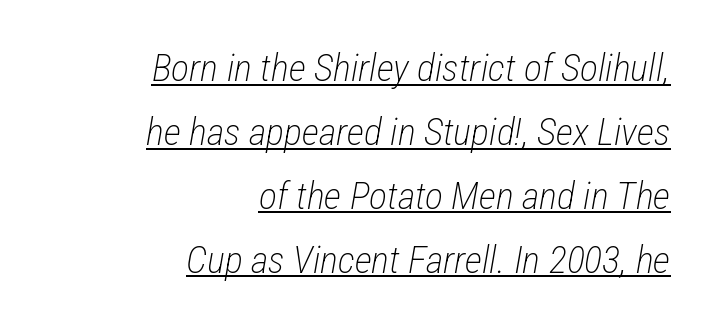
{"italic": "yes", "lean": "right", "slant_degrees": 12, "bold": "no", "weight": "light", "width": "condensed", "stroke_contrast": "low", "x_height": "medium", "monospaced": "no", "underline": "yes", "align": "right", "line_spacing": "normal", "line_spacing_ratio": 1.68, "letter_spacing": "normal", "letter_spacing_em": 0.0, "glyph_px": 38}
